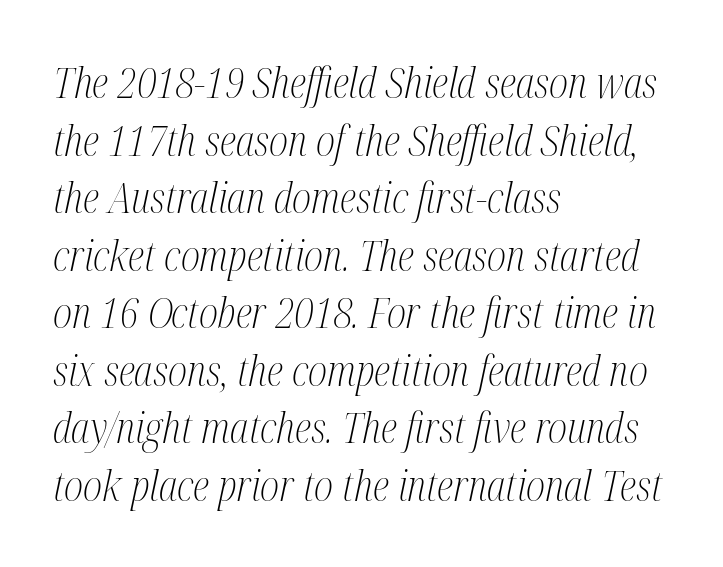
{"serif": "yes", "italic": "yes", "lean": "right", "slant_degrees": 12, "bold": "no", "weight": "light", "width": "condensed", "stroke_contrast": "medium", "x_height": "medium", "monospaced": "no", "underline": "no", "align": "left", "line_spacing": "normal", "line_spacing_ratio": 1.37, "letter_spacing": "normal", "letter_spacing_em": 0.0, "glyph_px": 42}
